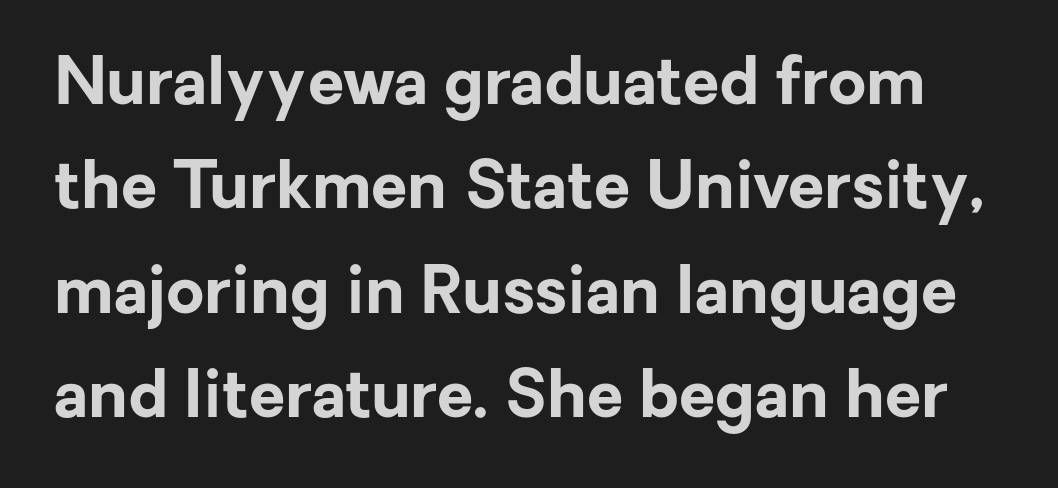
Q: Is the text bold? A: Yes.
Q: Is the text italic (slanted)? A: No, it is upright.
Q: Is the typeface a serif or a sans-serif typeface? A: Sans-serif.
Q: Is the text underlined? A: No.
Q: Is the spacing between letters normal or unusually wide? A: Normal.
Q: Is the spacing between lines tight, normal or loose? A: Normal.
Q: Width (condensed, normal, or wide)? A: Normal.
Q: Stroke contrast? A: Low.
Q: x-height? A: Medium.
Q: Monospaced? A: No.
